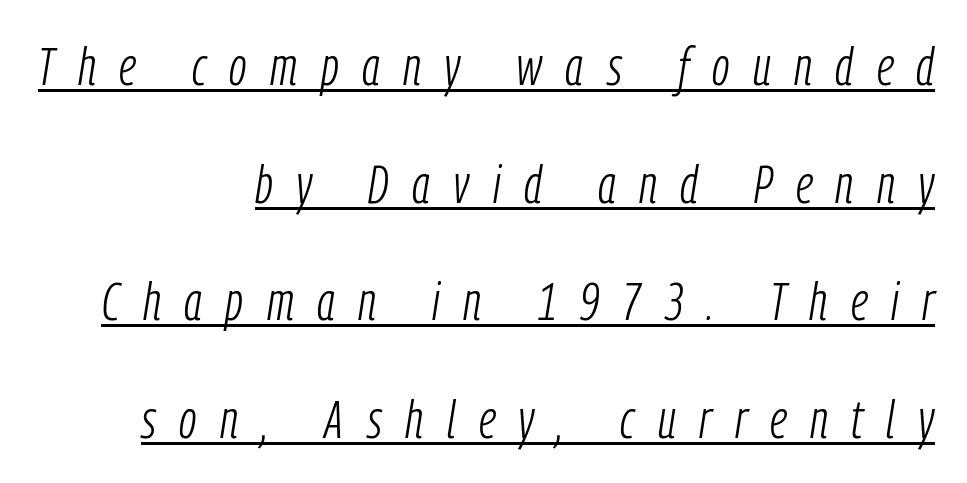
{"italic": "yes", "lean": "right", "slant_degrees": 9, "bold": "no", "weight": "light", "width": "condensed", "stroke_contrast": "low", "x_height": "medium", "monospaced": "no", "underline": "yes", "align": "right", "line_spacing": "loose", "line_spacing_ratio": 2.22, "letter_spacing": "wide", "letter_spacing_em": 0.44, "glyph_px": 53}
